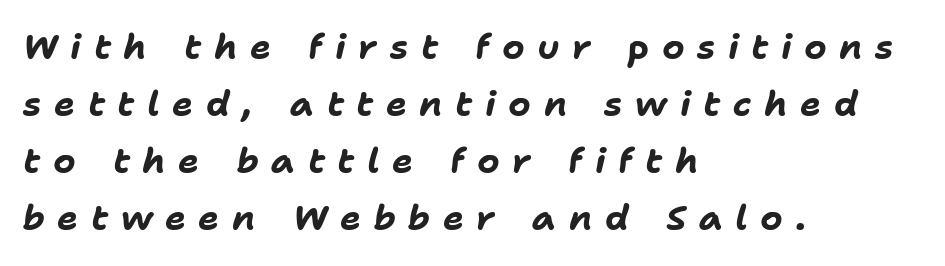
This sample uses expanded letter spacing, leaving extra air between glyphs. Unmarked baselines from the first word to the last. The lines sit at an ordinary, default distance from one another. When letters slant like this, we call the style italic. Notice how the passage keeps a crisp vertical edge on the left only.
